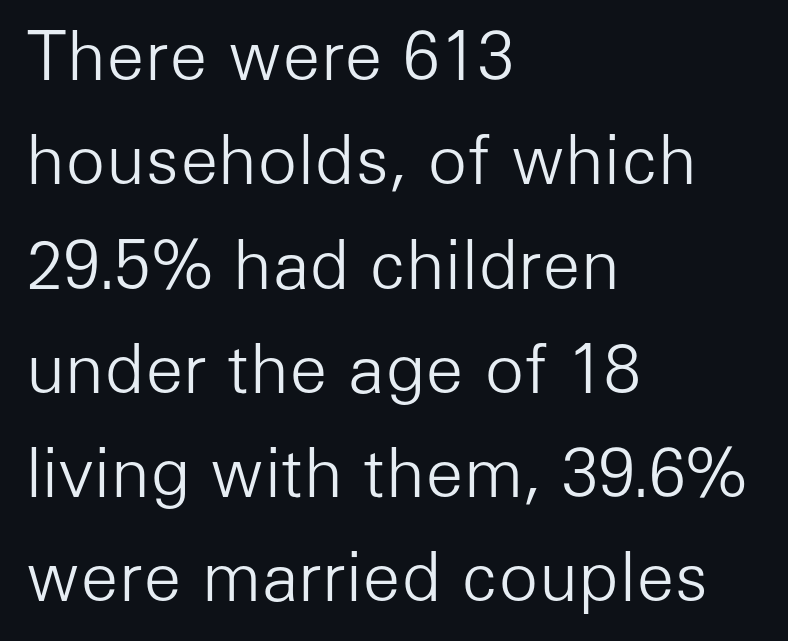
{"serif": "no", "italic": "no", "bold": "no", "weight": "light", "width": "normal", "stroke_contrast": "low", "x_height": "medium", "monospaced": "no", "underline": "no", "align": "left", "line_spacing": "normal", "line_spacing_ratio": 1.58, "letter_spacing": "normal", "letter_spacing_em": 0.0, "glyph_px": 66}
